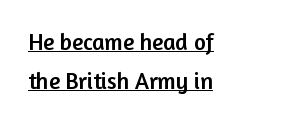
Q: Is the text italic (slanted)? A: No, it is upright.
Q: Is the text underlined? A: Yes.
Q: How is the paragraph aligned? A: Left-aligned.
Q: Is the spacing between letters normal or unusually wide? A: Normal.
Q: Is the spacing between lines tight, normal or loose? A: Normal.
